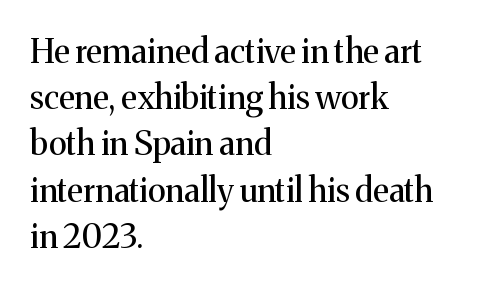
Caption: standard tracking, unaltered. A clean baseline with only descenders dipping below it. A typesetter would mark this as roman, not italic. Stem width sits at or under what a default text font uses. The text block is weighted toward the left margin, trailing off unevenly rightward.
